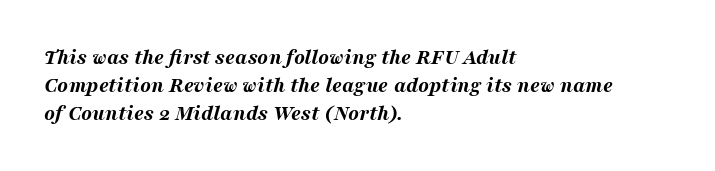
The image shows 22 px bold type, italic (leaning right); set left-aligned, normal line spacing (1.27x), normal letter spacing, not underlined.
